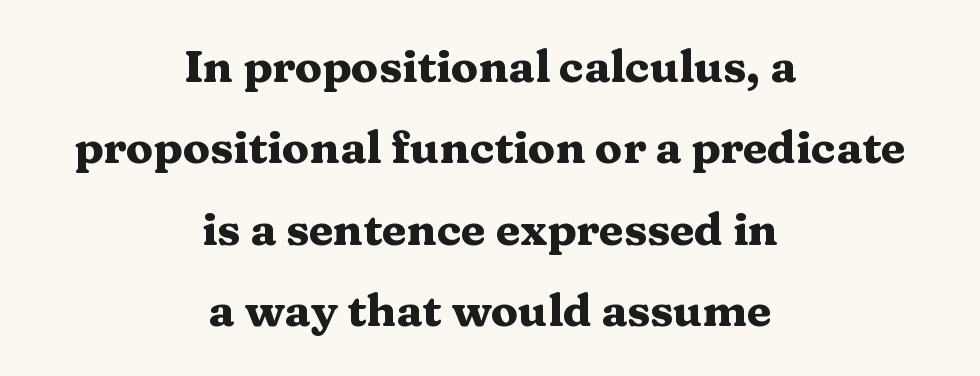
The image shows 45 px heavy, wide serif type, upright; set centered, line spacing 1.81x, normal letter spacing, not underlined; medium stroke contrast and a medium x-height.
